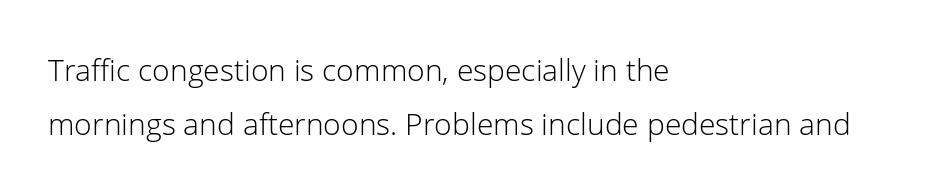
The image shows 30 px light sans-serif type, upright; set left-aligned, line spacing 1.8x, normal letter spacing, not underlined; low stroke contrast and a medium x-height.
